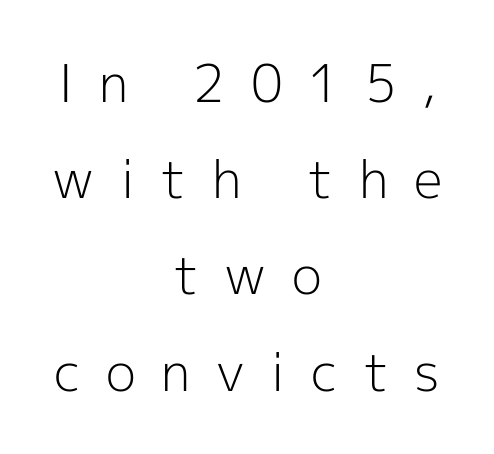
{"serif": "no", "italic": "no", "bold": "no", "weight": "light", "width": "normal", "x_height": "medium", "monospaced": "no", "underline": "no", "align": "center", "line_spacing_ratio": 1.85, "letter_spacing": "wide", "letter_spacing_em": 0.49, "glyph_px": 52}
